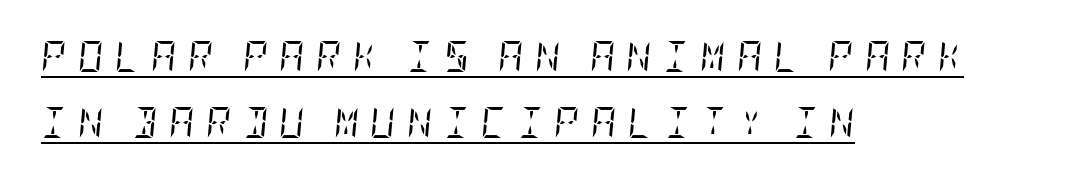
Short note: letters widely spaced. The typesetting does not lean heavy: it is not bold. Caption: multi-line text, flush left, ragged right. Is the type slanted? Yes — the strokes lean at a clear angle. The letters carry serifs — small finishing strokes at the ends of their stems. Glance below the letters and you will spot a drawn line.
